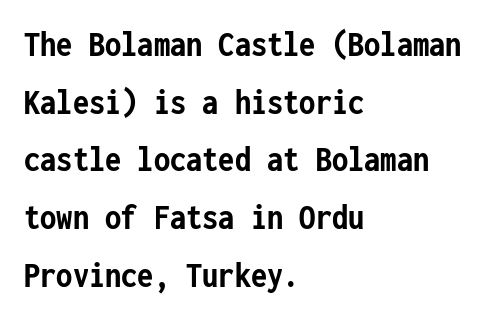
{"serif": "no", "italic": "no", "bold": "yes", "weight": "semibold", "width": "condensed", "stroke_contrast": "low", "x_height": "medium", "monospaced": "yes", "underline": "no", "align": "left", "line_spacing": "normal", "line_spacing_ratio": 1.56, "letter_spacing": "normal", "letter_spacing_em": 0.0, "glyph_px": 37}
